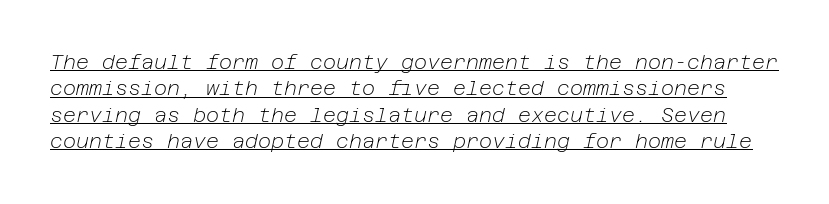
The weight would be labelled regular, book, light, or lighter still. Here the glyphs are tracked normally, forming tight word shapes. Baseline-to-baseline distance is the conventional proportion of letter height. In terms of posture, this sample is oblique. You can see a thin bar hugging the bottom of the glyphs.
